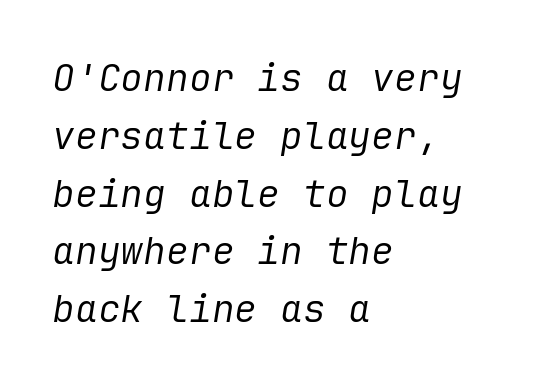
Type without underlining. Successive baselines arrive at the customary interval. The font is comparable to plain body text, perhaps lighter. Yep, that's italic — everything's leaning.
